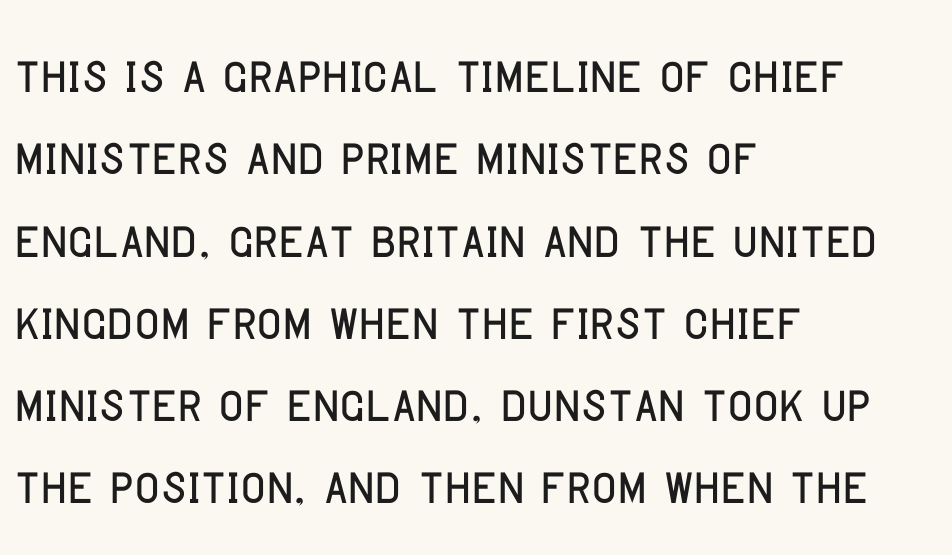
The face used here is proportionally spaced, like ordinary book or web type. Notice how the stems are strictly vertical — no italics here. Here the glyphs are tracked normally, forming tight word shapes. A bare baseline throughout the passage.
